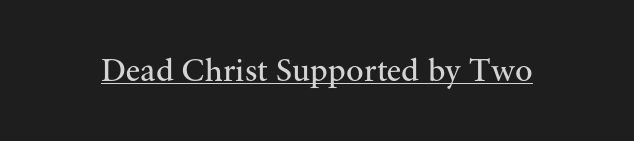
Q: Is the text bold? A: No.
Q: Is the text italic (slanted)? A: No, it is upright.
Q: Is the typeface a serif or a sans-serif typeface? A: Serif.
Q: Is the text underlined? A: Yes.
Q: Is the spacing between letters normal or unusually wide? A: Normal.
Q: Width (condensed, normal, or wide)? A: Normal.
Q: Stroke contrast? A: Medium.
Q: x-height? A: Small.
Q: Monospaced? A: No.
